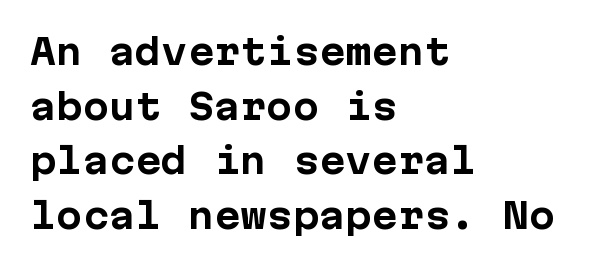
The space directly below the letters is spotless. The text block is weighted toward the left margin, trailing off unevenly rightward. Here the glyphs are tracked normally, forming tight word shapes. Looks like terminal output: every glyph gets an equal slot. Nothing sits at the stroke ends, so this counts as sans-serif. Nope, not italic — everything's standing straight.
